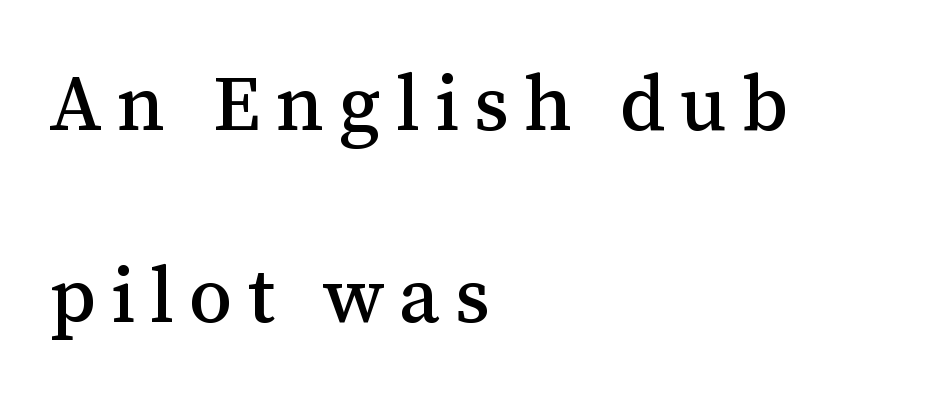
The image shows 78 px serif type, upright; set left-aligned, loose line spacing (2.46x), not underlined; medium stroke contrast and a medium x-height.
